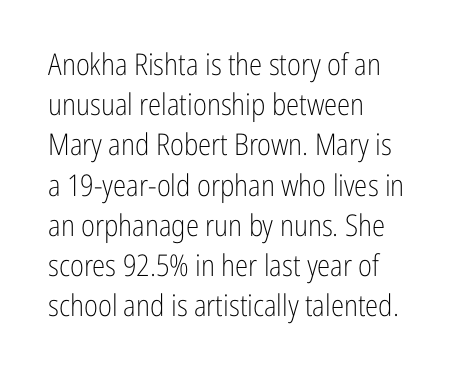
The image shows 30 px light, condensed sans-serif type, upright; set left-aligned, normal line spacing (1.34x), normal letter spacing, not underlined; low stroke contrast and a medium x-height.
